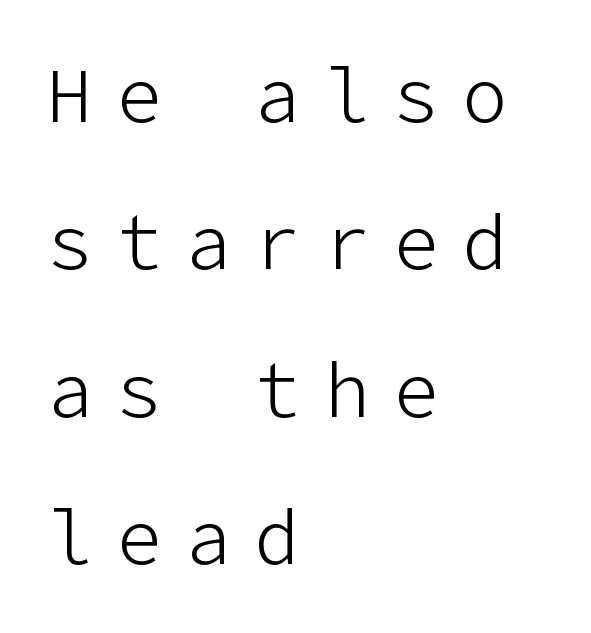
Characters follow at a spacing far wider than the type designer built in. Is the stroke heavy? The answer is a plain regular-or-lighter. One-word summary of the alignment: left. These lines stand farther apart than default settings would place them. Has an underline been added? It has not.
